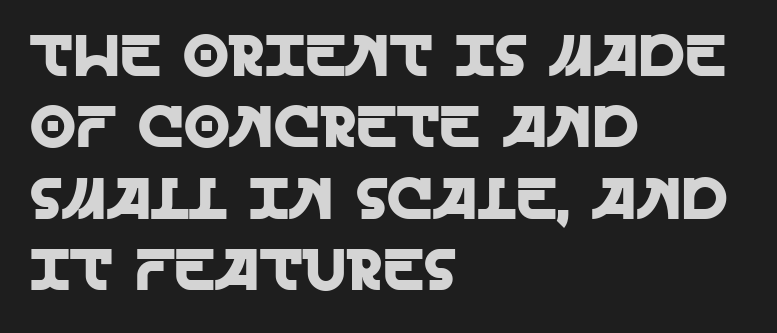
{"serif": "no", "italic": "no", "width": "normal", "x_height": "large", "monospaced": "no", "underline": "no", "align": "left", "line_spacing_ratio": 1.21, "letter_spacing": "normal", "letter_spacing_em": 0.0, "glyph_px": 59}
